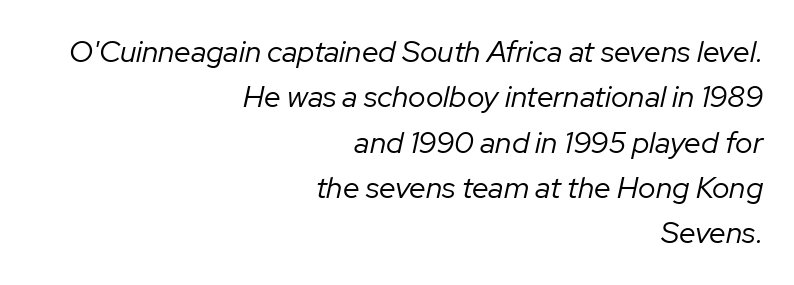
The image shows 30 px regular-weight type, italic (leaning right); set right-aligned, normal line spacing (1.51x), normal letter spacing, not underlined; low stroke contrast and a medium x-height.
